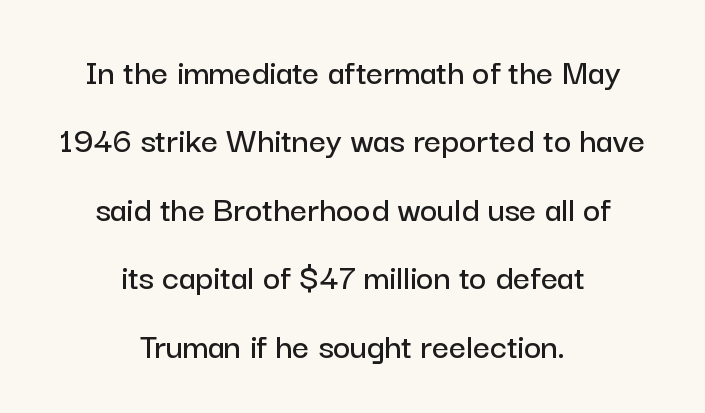
{"serif": "no", "italic": "no", "width": "normal", "stroke_contrast": "low", "x_height": "medium", "monospaced": "no", "underline": "no", "align": "center", "line_spacing_ratio": 1.85, "letter_spacing": "normal", "letter_spacing_em": 0.0, "glyph_px": 37}
